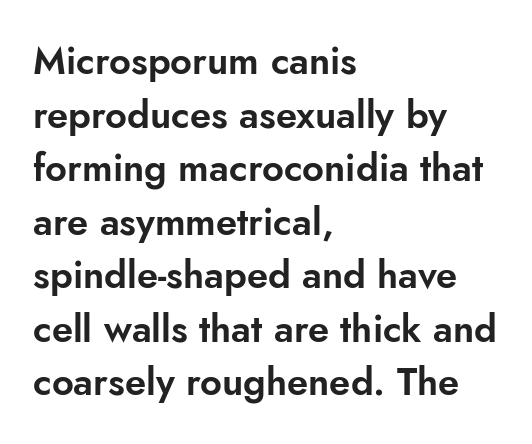
Q: Is the text italic (slanted)? A: No, it is upright.
Q: Is the typeface a serif or a sans-serif typeface? A: Sans-serif.
Q: Is the text underlined? A: No.
Q: How is the paragraph aligned? A: Left-aligned.
Q: Is the spacing between letters normal or unusually wide? A: Normal.
Q: Is the spacing between lines tight, normal or loose? A: Normal.
Q: Width (condensed, normal, or wide)? A: Normal.
Q: Stroke contrast? A: Low.
Q: x-height? A: Small.
Q: Monospaced? A: No.
